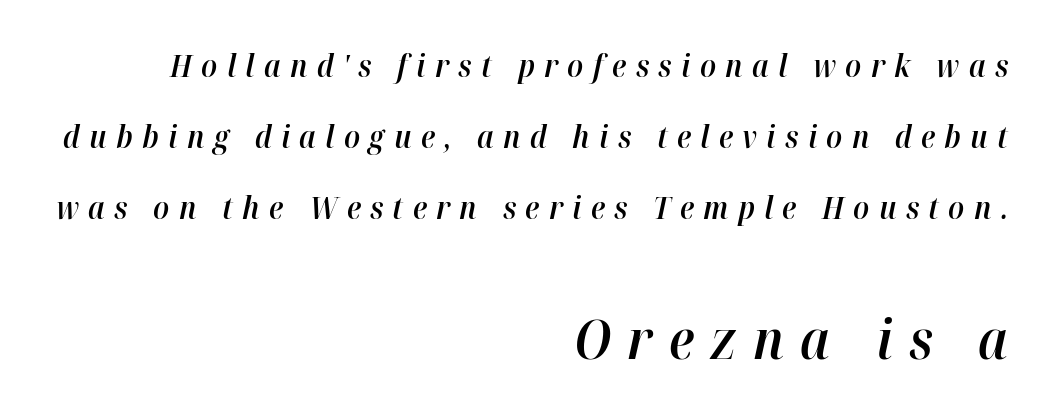
Q: Is the text bold? A: Semi-bold.
Q: Is the text italic (slanted)? A: Yes, it leans right by about 12 degrees.
Q: Is the text underlined? A: No.
Q: How is the paragraph aligned? A: Right-aligned.
Q: Is the spacing between letters normal or unusually wide? A: Unusually wide.
Q: Is the spacing between lines tight, normal or loose? A: Loose.
Q: Which block of text is set in a larger size, the first (top) or the second (bottom)? A: The second (bottom) one.
Q: Width (condensed, normal, or wide)? A: Normal.
Q: Stroke contrast? A: High.
Q: x-height? A: Medium.
Q: Monospaced? A: No.
